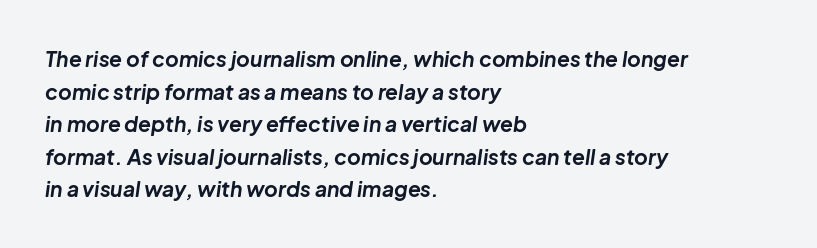
{"italic": "yes", "lean": "right", "slant_degrees": 8, "bold": "yes", "underline": "no", "align": "left", "line_spacing": "normal", "line_spacing_ratio": 1.55, "letter_spacing": "normal", "letter_spacing_em": 0.0, "glyph_px": 21}
